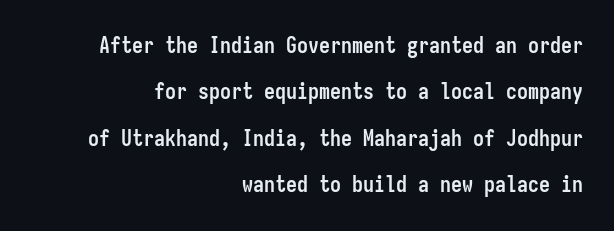
Every row of glyphs terminates at an identical x-position on the right. Honestly, there is no underline to notice here at all. The font's upright variant was chosen for this text. The horizontal fit of the characters is conventional and even. Does the leading feel generous? Absolutely, it's lavish.
